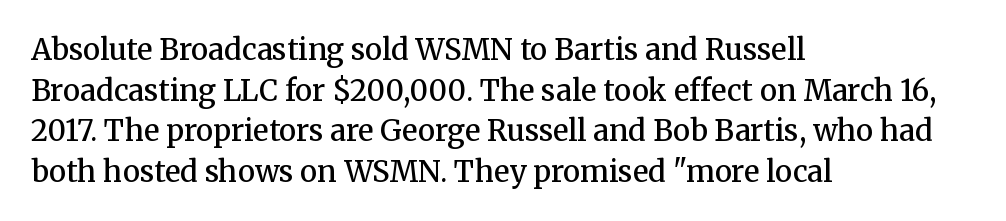
The image shows 29 px semibold serif type, upright; set left-aligned, normal line spacing (1.4x), normal letter spacing, not underlined; medium stroke contrast and a medium x-height.
